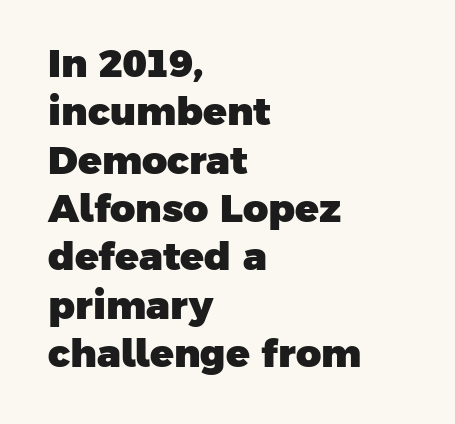
{"serif": "no", "bold": "yes", "weight": "heavy", "width": "normal", "stroke_contrast": "low", "x_height": "medium", "monospaced": "no", "underline": "no", "align": "left", "line_spacing_ratio": 1.24, "letter_spacing": "normal", "letter_spacing_em": 0.0, "glyph_px": 39}
